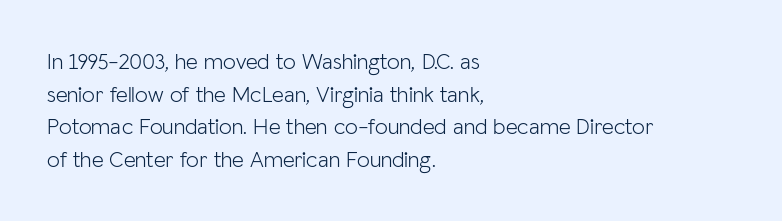
The image shows 23 px text type, upright; set left-aligned, normal line spacing (1.42x), normal letter spacing, not underlined.
